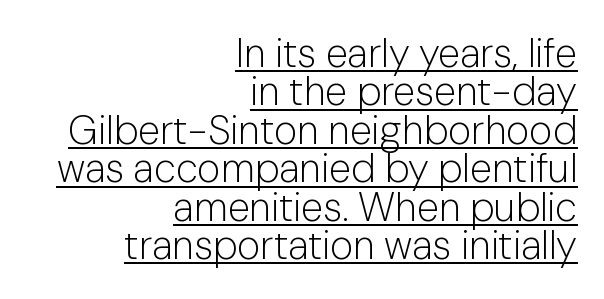
Q: Is the text bold? A: No.
Q: Is the text italic (slanted)? A: No, it is upright.
Q: Is the typeface a serif or a sans-serif typeface? A: Sans-serif.
Q: Is the text underlined? A: Yes.
Q: How is the paragraph aligned? A: Right-aligned.
Q: Is the spacing between letters normal or unusually wide? A: Normal.
Q: Is the spacing between lines tight, normal or loose? A: Tight.
Q: Width (condensed, normal, or wide)? A: Normal.
Q: Stroke contrast? A: Low.
Q: x-height? A: Medium.
Q: Monospaced? A: No.
